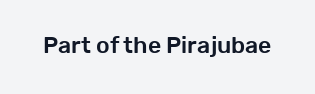
Each word holds together tightly as a unit, with standard inter-letter gaps. Posture: upright roman. The specimen omits any rule beneath the text block's lines.
